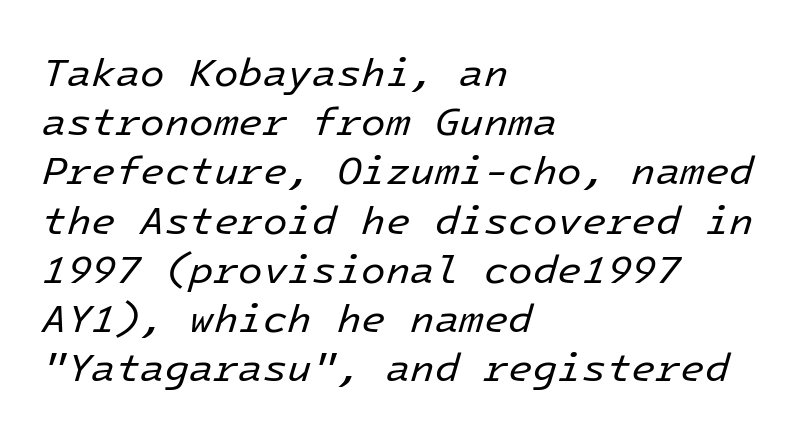
The image shows 40 px regular-weight type, italic (leaning right); set left-aligned, line spacing 1.23x, normal letter spacing, not underlined; low stroke contrast and a medium x-height.
